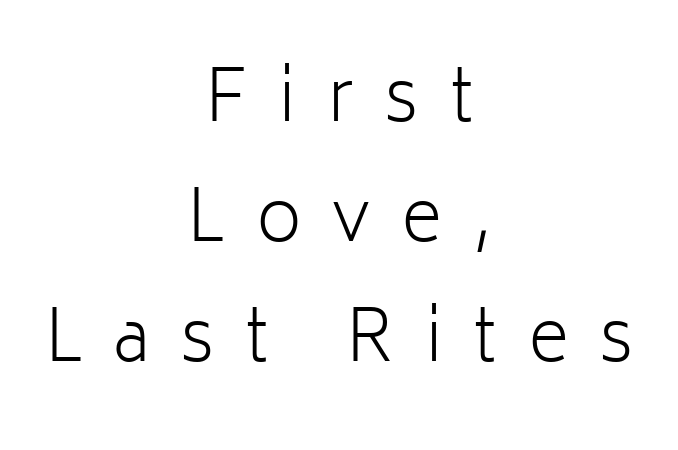
Honestly, there is no underline to notice here at all. Stem width sits at or under what a default text font uses. When letters stand straight like this, we call the style roman or upright. The lines in this sample share a center point and differ in where they start and stop.
